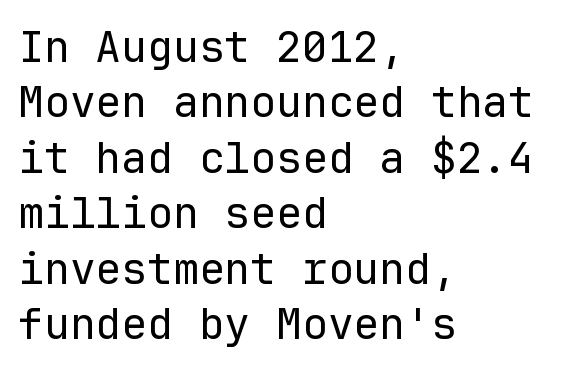
The rendering uses typewriter-style spacing with identical character cells. Weight: not bold — regular or lighter. No italicization has been applied; the sample stays upright. Does the type have serifs? No, each stem ends abruptly. Between one letter and the next there's only the usual sliver of space.
